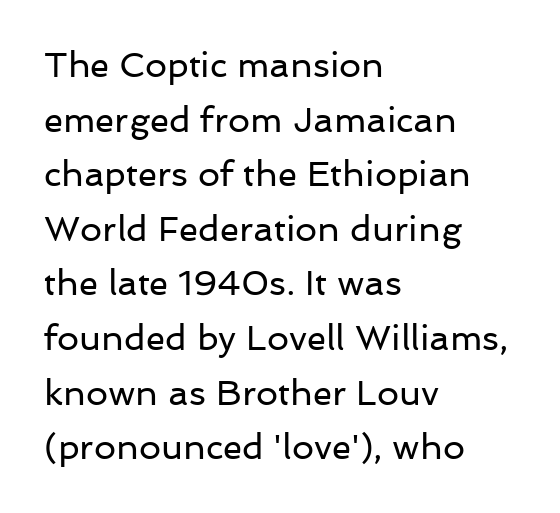
{"serif": "no", "italic": "no", "bold": "no", "weight": "regular", "width": "normal", "stroke_contrast": "low", "x_height": "medium", "monospaced": "no", "underline": "no", "align": "left", "line_spacing": "normal", "line_spacing_ratio": 1.56, "letter_spacing": "normal", "letter_spacing_em": 0.0, "glyph_px": 35}
